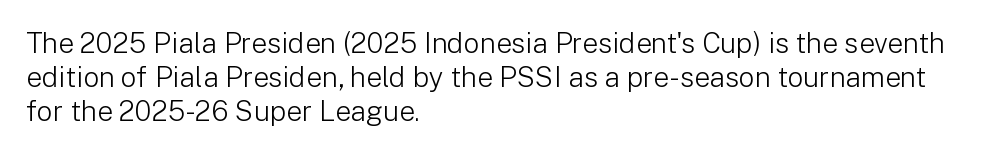
Q: Is the text bold? A: No.
Q: Is the text italic (slanted)? A: No, it is upright.
Q: Is the typeface a serif or a sans-serif typeface? A: Sans-serif.
Q: Is the text underlined? A: No.
Q: How is the paragraph aligned? A: Left-aligned.
Q: Is the spacing between letters normal or unusually wide? A: Normal.
Q: Width (condensed, normal, or wide)? A: Normal.
Q: Stroke contrast? A: Low.
Q: x-height? A: Medium.
Q: Monospaced? A: No.
